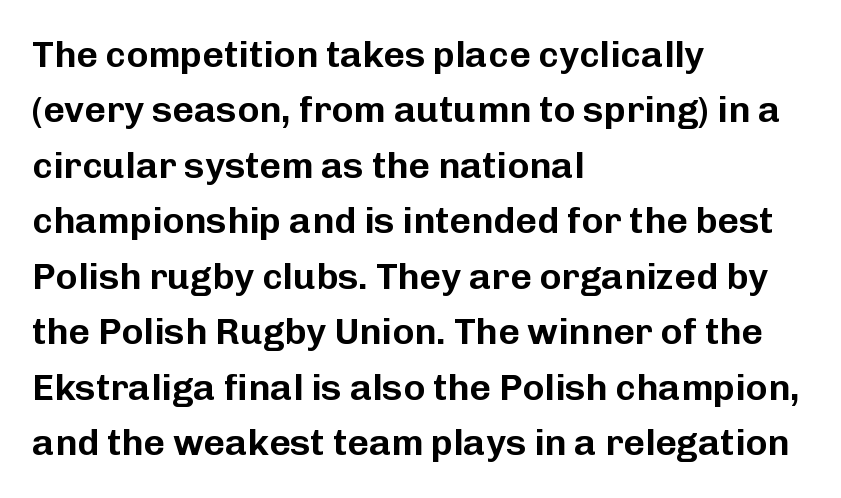
Q: Is the text italic (slanted)? A: No, it is upright.
Q: Is the typeface a serif or a sans-serif typeface? A: Sans-serif.
Q: Is the text underlined? A: No.
Q: How is the paragraph aligned? A: Left-aligned.
Q: Is the spacing between letters normal or unusually wide? A: Normal.
Q: Is the spacing between lines tight, normal or loose? A: Normal.
Q: Width (condensed, normal, or wide)? A: Normal.
Q: Stroke contrast? A: Low.
Q: x-height? A: Medium.
Q: Monospaced? A: No.
